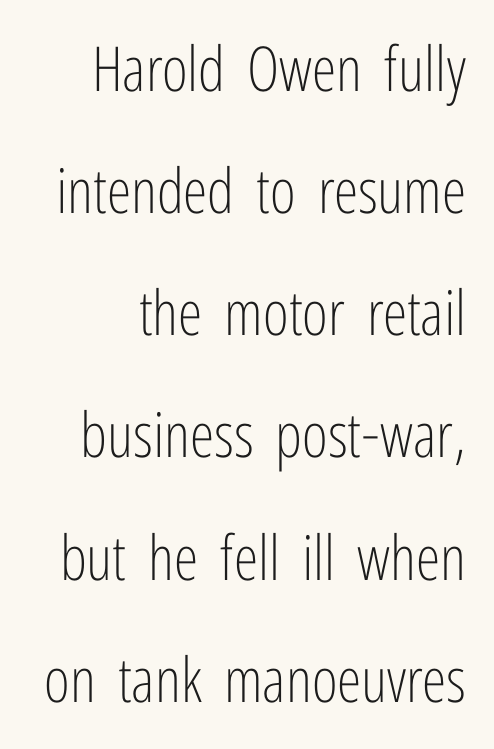
{"serif": "no", "italic": "no", "bold": "no", "weight": "light", "width": "condensed", "stroke_contrast": "low", "x_height": "medium", "monospaced": "no", "underline": "no", "line_spacing": "loose", "line_spacing_ratio": 1.97, "letter_spacing": "normal", "letter_spacing_em": 0.0, "glyph_px": 62}
